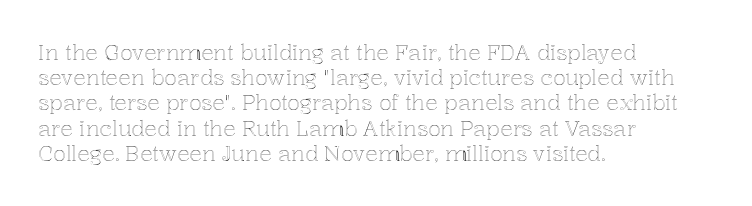
Posture: straight, roman, zero tilt. A clean baseline with only descenders dipping below it. Does the copy run flush right? No — it runs flush left. Tracking value appears to be zero — textbook default spacing.
